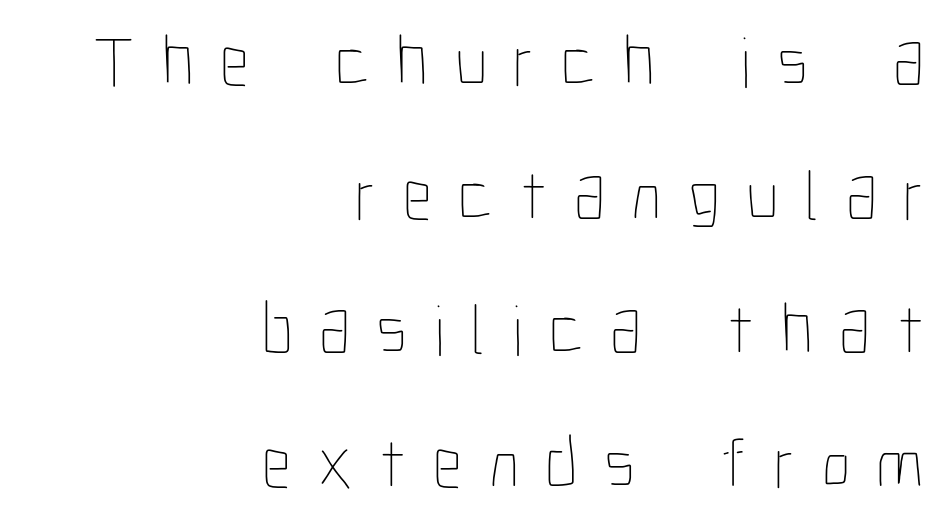
The image shows 72 px thin, condensed type, upright; set right-aligned, line spacing 1.86x, unusually wide letter spacing (+0.37 em), not underlined; low stroke contrast and a medium x-height.
